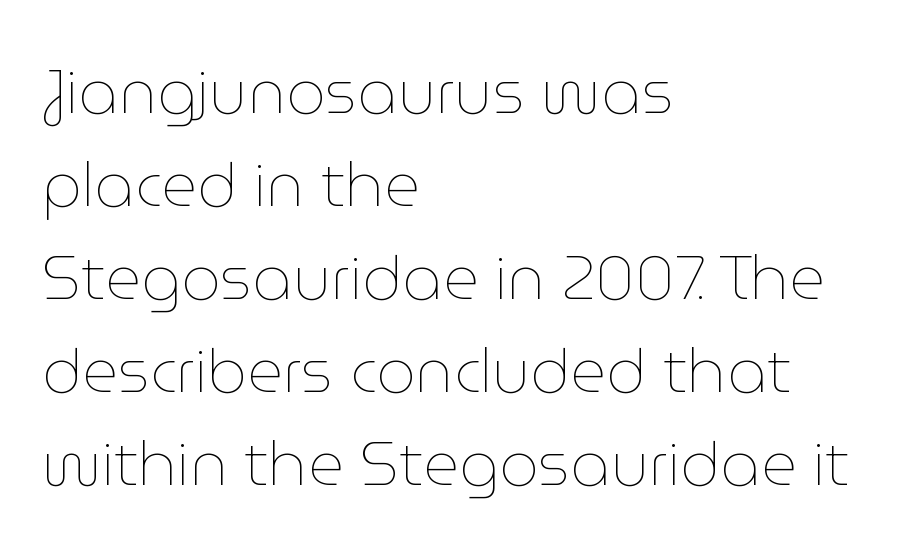
Q: Is the text bold? A: No.
Q: Is the text italic (slanted)? A: No, it is upright.
Q: Is the text underlined? A: No.
Q: How is the paragraph aligned? A: Left-aligned.
Q: Is the spacing between letters normal or unusually wide? A: Normal.
Q: Is the spacing between lines tight, normal or loose? A: Normal.
Q: Width (condensed, normal, or wide)? A: Normal.
Q: Stroke contrast? A: Low.
Q: x-height? A: Medium.
Q: Monospaced? A: No.
